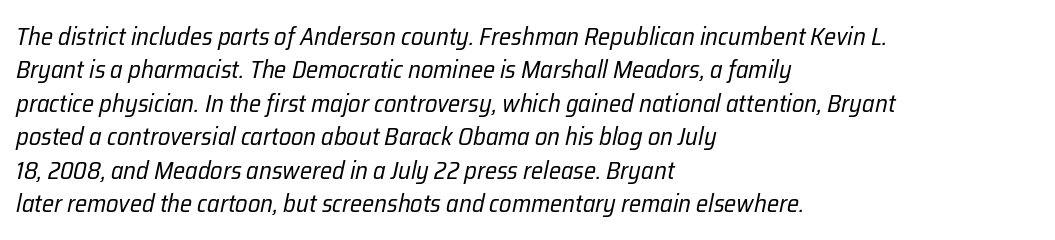
{"italic": "yes", "lean": "right", "slant_degrees": 12, "bold": "no", "underline": "no", "align": "left", "line_spacing": "normal", "line_spacing_ratio": 1.34, "letter_spacing": "normal", "letter_spacing_em": 0.0, "glyph_px": 25}
